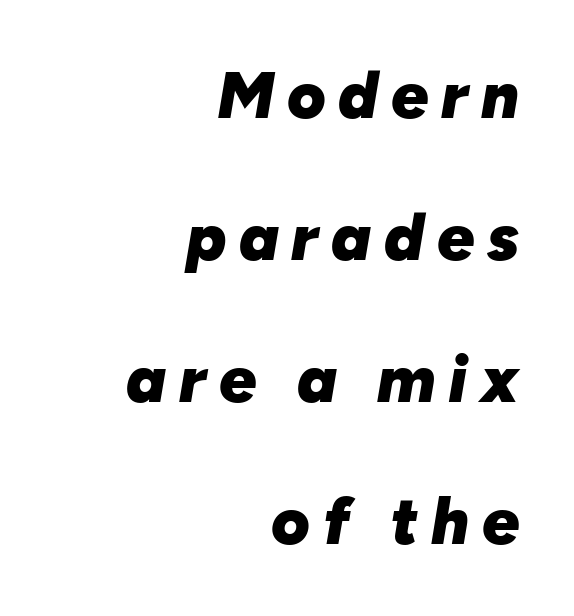
{"italic": "yes", "lean": "right", "slant_degrees": 10, "bold": "yes", "weight": "heavy", "width": "normal", "stroke_contrast": "low", "x_height": "medium", "monospaced": "no", "underline": "no", "align": "right", "line_spacing": "loose", "line_spacing_ratio": 2.15, "glyph_px": 66}
